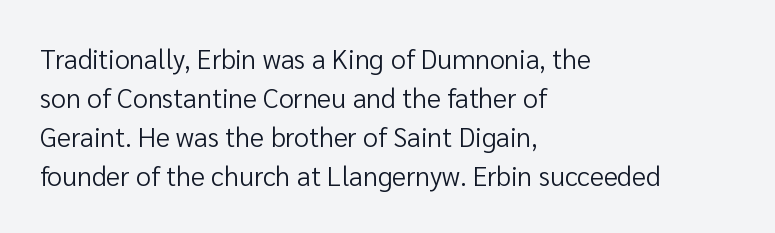
Q: Is the text bold? A: No.
Q: Is the text italic (slanted)? A: No, it is upright.
Q: Is the text underlined? A: No.
Q: How is the paragraph aligned? A: Left-aligned.
Q: Is the spacing between letters normal or unusually wide? A: Normal.
Q: Is the spacing between lines tight, normal or loose? A: Normal.
